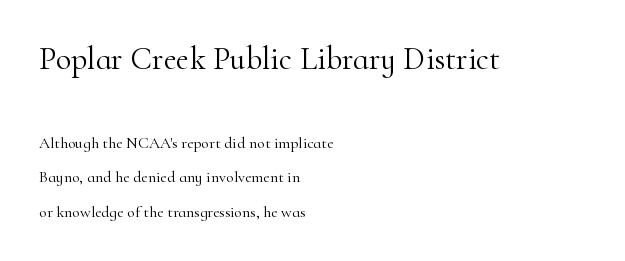
{"serif": "yes", "italic": "no", "bold": "no", "weight": "light", "width": "normal", "stroke_contrast": "high", "x_height": "small", "monospaced": "no", "underline": "no", "align": "left", "line_spacing": "loose", "line_spacing_ratio": 2.14, "letter_spacing": "normal", "letter_spacing_em": 0.0, "larger_block": "first", "size_ratio": 2.0, "glyph_px": 32}
